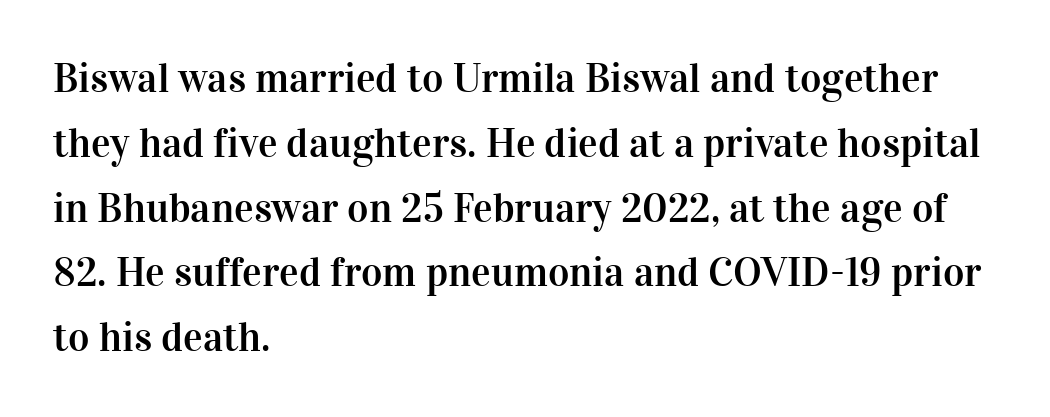
Q: Is the text italic (slanted)? A: No, it is upright.
Q: Is the typeface a serif or a sans-serif typeface? A: Serif.
Q: Is the text underlined? A: No.
Q: How is the paragraph aligned? A: Left-aligned.
Q: Is the spacing between letters normal or unusually wide? A: Normal.
Q: Is the spacing between lines tight, normal or loose? A: Normal.
Q: Width (condensed, normal, or wide)? A: Normal.
Q: Stroke contrast? A: High.
Q: x-height? A: Medium.
Q: Monospaced? A: No.
